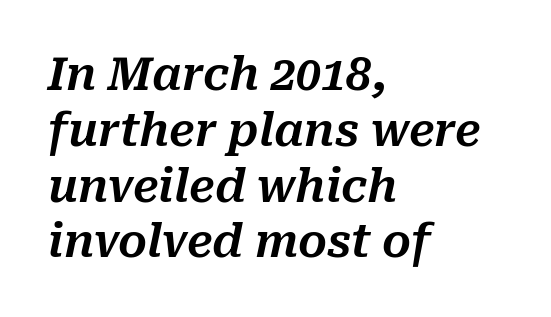
The image shows 45 px text type, italic (leaning right); set left-aligned, line spacing 1.24x, normal letter spacing, not underlined; medium stroke contrast and a medium x-height.
